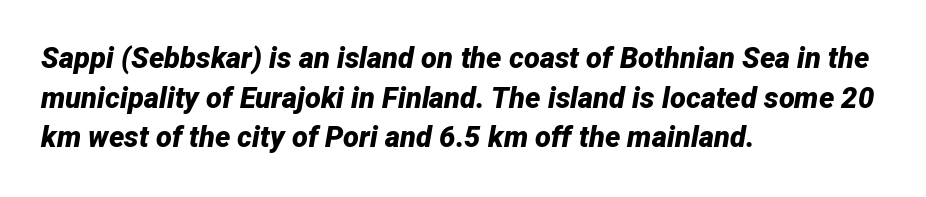
Q: Is the text bold? A: Yes.
Q: Is the text italic (slanted)? A: Yes, it leans right by about 12 degrees.
Q: Is the text underlined? A: No.
Q: How is the paragraph aligned? A: Left-aligned.
Q: Is the spacing between letters normal or unusually wide? A: Normal.
Q: Is the spacing between lines tight, normal or loose? A: Normal.
Q: Width (condensed, normal, or wide)? A: Normal.
Q: Stroke contrast? A: Low.
Q: x-height? A: Medium.
Q: Monospaced? A: No.
